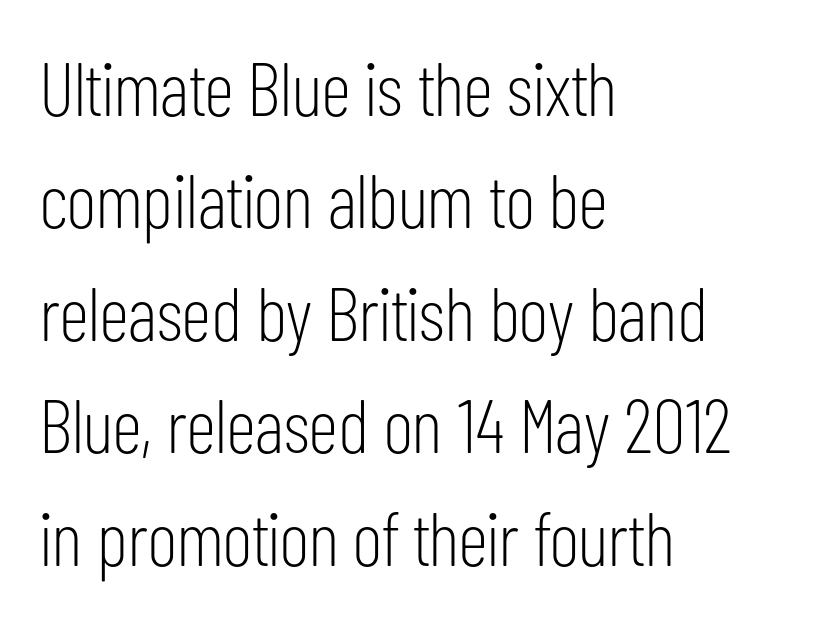
The image shows 76 px light, condensed sans-serif type, upright; set left-aligned, normal line spacing (1.48x), normal letter spacing, not underlined; low stroke contrast and a medium x-height.
